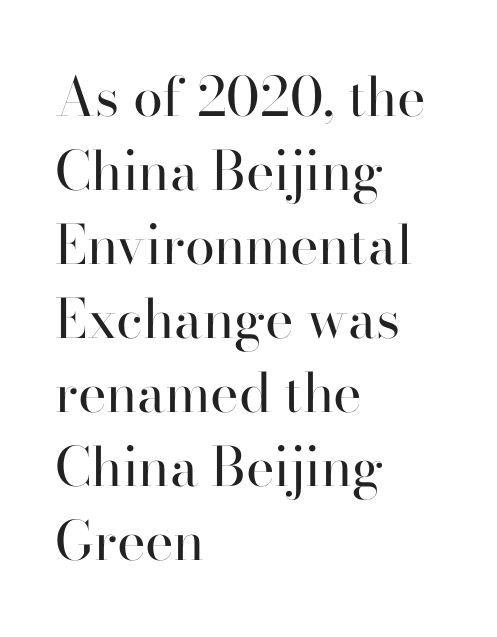
{"serif": "yes", "italic": "no", "bold": "no", "weight": "regular", "width": "normal", "stroke_contrast": "high", "x_height": "small", "monospaced": "no", "underline": "no", "align": "left", "line_spacing": "normal", "line_spacing_ratio": 1.37, "letter_spacing": "normal", "letter_spacing_em": 0.0, "glyph_px": 54}
